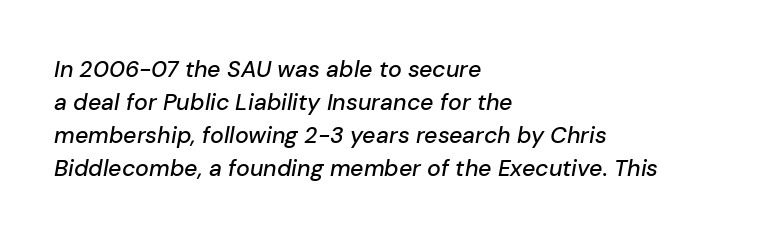
Q: Is the text italic (slanted)? A: Yes, it leans right by about 10 degrees.
Q: Is the text underlined? A: No.
Q: How is the paragraph aligned? A: Left-aligned.
Q: Is the spacing between letters normal or unusually wide? A: Normal.
Q: Is the spacing between lines tight, normal or loose? A: Normal.
